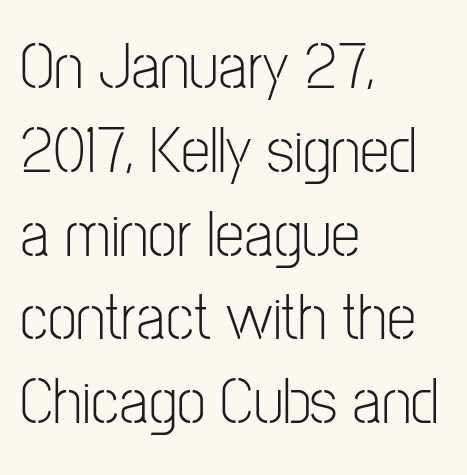
Q: Is the text bold? A: No.
Q: Is the text italic (slanted)? A: No, it is upright.
Q: Is the typeface a serif or a sans-serif typeface? A: Sans-serif.
Q: Is the text underlined? A: No.
Q: How is the paragraph aligned? A: Left-aligned.
Q: Is the spacing between letters normal or unusually wide? A: Normal.
Q: Is the spacing between lines tight, normal or loose? A: Normal.
Q: Width (condensed, normal, or wide)? A: Condensed.
Q: Stroke contrast? A: Low.
Q: x-height? A: Medium.
Q: Monospaced? A: No.
